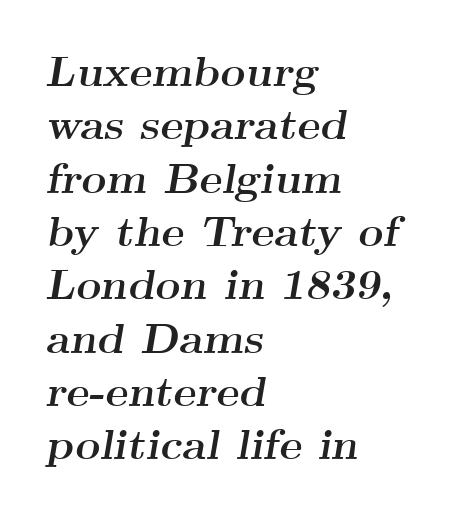
Q: Is the text bold? A: Yes.
Q: Is the text italic (slanted)? A: Yes, it leans right by about 9 degrees.
Q: Is the typeface a serif or a sans-serif typeface? A: Serif.
Q: Is the text underlined? A: No.
Q: How is the paragraph aligned? A: Left-aligned.
Q: Is the spacing between letters normal or unusually wide? A: Normal.
Q: Width (condensed, normal, or wide)? A: Wide.
Q: Stroke contrast? A: Medium.
Q: x-height? A: Small.
Q: Monospaced? A: No.
